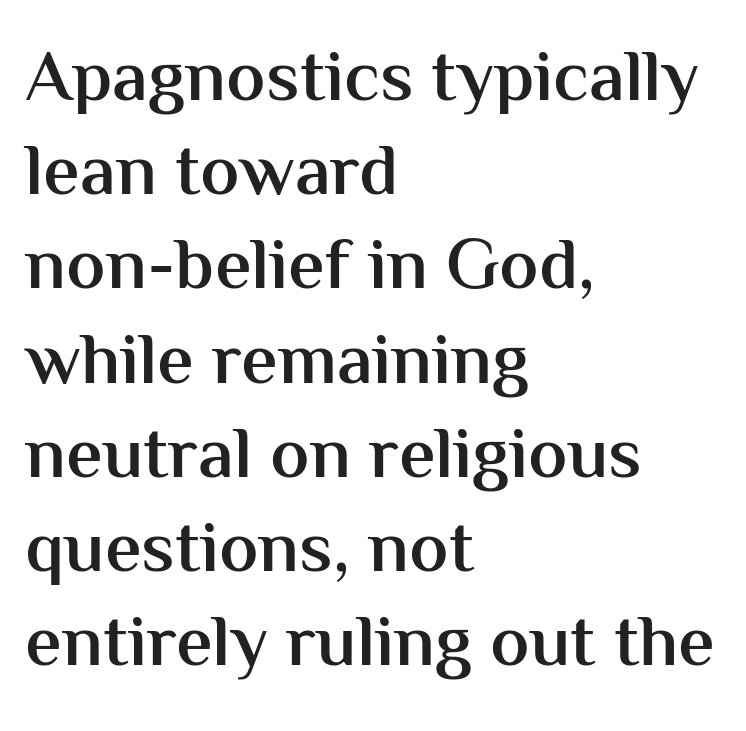
Q: Is the text bold? A: Semi-bold.
Q: Is the text italic (slanted)? A: No, it is upright.
Q: Is the typeface a serif or a sans-serif typeface? A: Sans-serif.
Q: Is the text underlined? A: No.
Q: How is the paragraph aligned? A: Left-aligned.
Q: Is the spacing between letters normal or unusually wide? A: Normal.
Q: Is the spacing between lines tight, normal or loose? A: Normal.
Q: Width (condensed, normal, or wide)? A: Normal.
Q: Stroke contrast? A: Medium.
Q: x-height? A: Medium.
Q: Monospaced? A: No.
